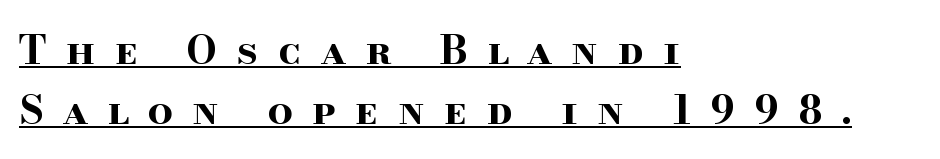
Q: Is the text bold? A: Yes.
Q: Is the text italic (slanted)? A: No, it is upright.
Q: Is the typeface a serif or a sans-serif typeface? A: Serif.
Q: Is the text underlined? A: Yes.
Q: How is the paragraph aligned? A: Left-aligned.
Q: Is the spacing between letters normal or unusually wide? A: Unusually wide.
Q: Is the spacing between lines tight, normal or loose? A: Normal.
Q: Width (condensed, normal, or wide)? A: Wide.
Q: Stroke contrast? A: High.
Q: x-height? A: Small.
Q: Monospaced? A: No.
